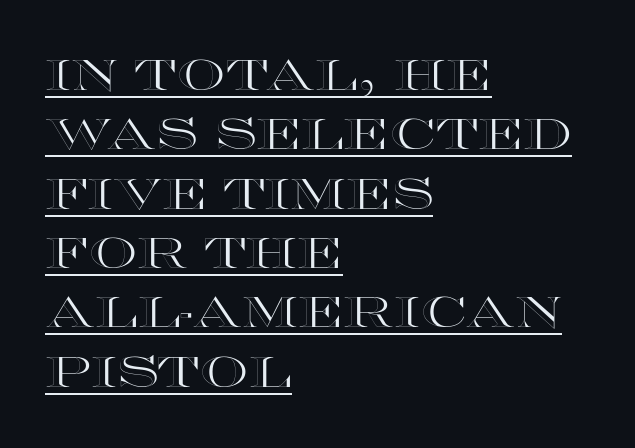
Q: Is the text italic (slanted)? A: No, it is upright.
Q: Is the text underlined? A: Yes.
Q: How is the paragraph aligned? A: Left-aligned.
Q: Is the spacing between letters normal or unusually wide? A: Normal.
Q: Is the spacing between lines tight, normal or loose? A: Normal.
Q: Width (condensed, normal, or wide)? A: Wide.
Q: x-height? A: Large.
Q: Monospaced? A: No.
